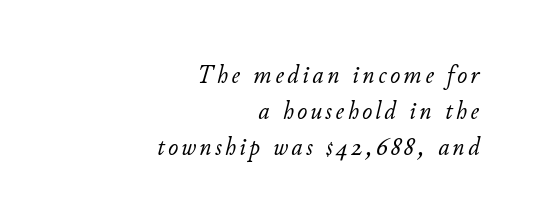
{"italic": "yes", "lean": "right", "slant_degrees": 11, "bold": "no", "underline": "no", "align": "right", "line_spacing": "normal", "line_spacing_ratio": 1.34, "glyph_px": 27}
